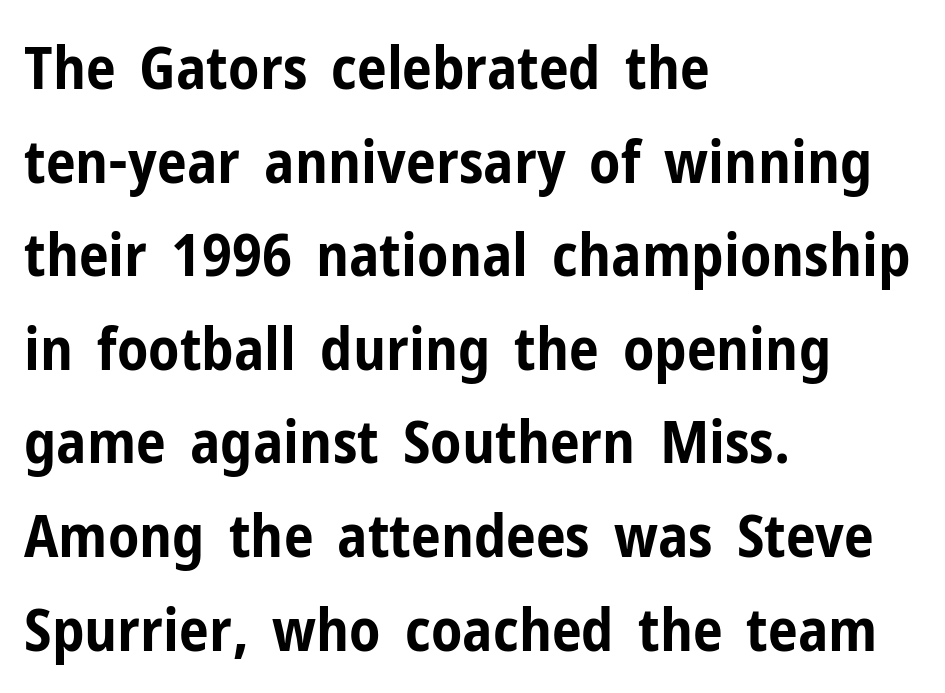
These lines stack with their left ends in a neat column. The face used here is a sans, in the tradition of grotesques and geometrics. Varying glyph widths throughout — classic text-font behaviour. Strong, thick strokes mark this as bold type. Underlining? Definitely not there. A normal amount of white space separates one row of letters from the next.
